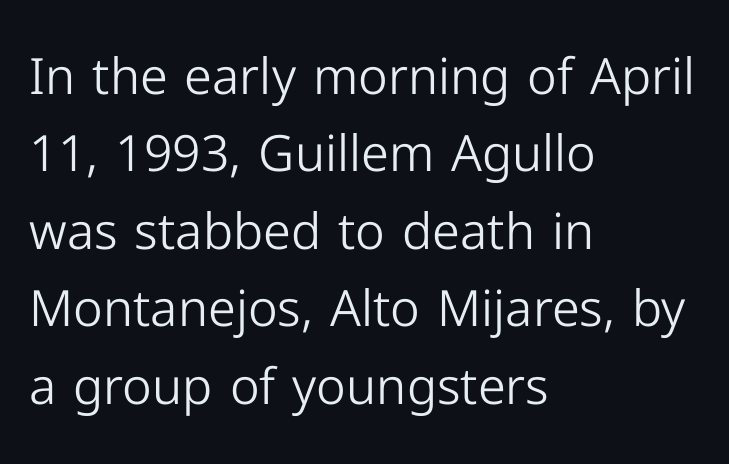
Which margin do the lines hug? The left one — the right edge is uneven. The passage shown has conventional tracking throughout. These lines are composed in type without serifs. Each stroke keeps to a modest, everyday thickness or less.
